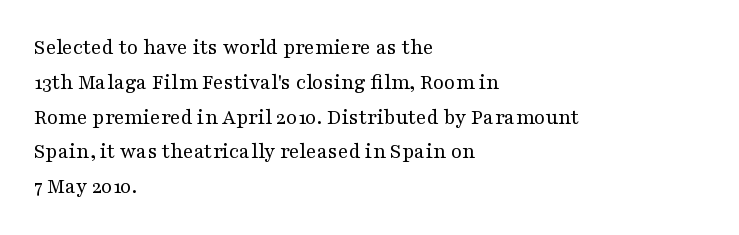
All the whitespace from short lines collects on the right. No extra tracking has been applied to these lines. Characters remain perfectly vertical along every line. The space beneath each line is pristine and unruled. Vertical stems look standard width or narrower in stroke.
